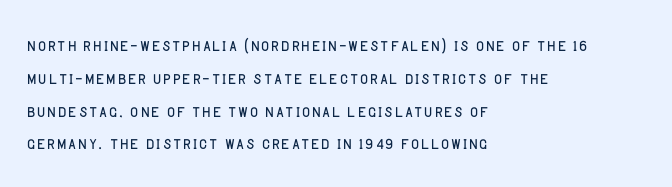
Q: Is the text bold? A: No.
Q: Is the text italic (slanted)? A: No, it is upright.
Q: Is the text underlined? A: No.
Q: How is the paragraph aligned? A: Left-aligned.
Q: Is the spacing between letters normal or unusually wide? A: Normal.
Q: Is the spacing between lines tight, normal or loose? A: Normal.
